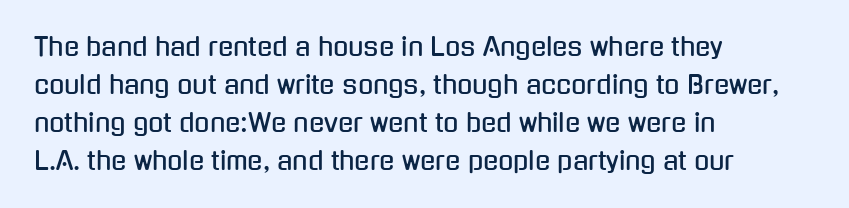
Q: Is the text italic (slanted)? A: No, it is upright.
Q: Is the text underlined? A: No.
Q: How is the paragraph aligned? A: Left-aligned.
Q: Is the spacing between letters normal or unusually wide? A: Normal.
Q: Is the spacing between lines tight, normal or loose? A: Normal.
